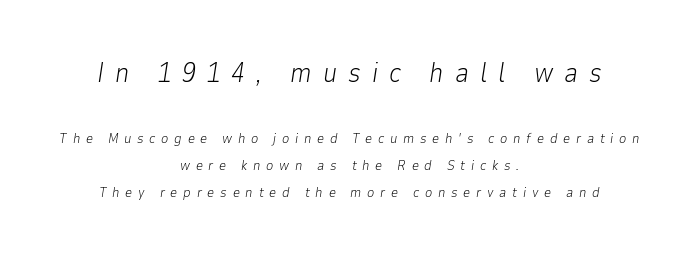
Is the type slanted? Yes — the strokes lean at a clear angle. Lines of text with bare space underneath. The rendering uses a large line-height, opening up the rows. No extra ink here — the face is not bold. Honestly, the letter spacing is so wide it's the main thing you notice.
